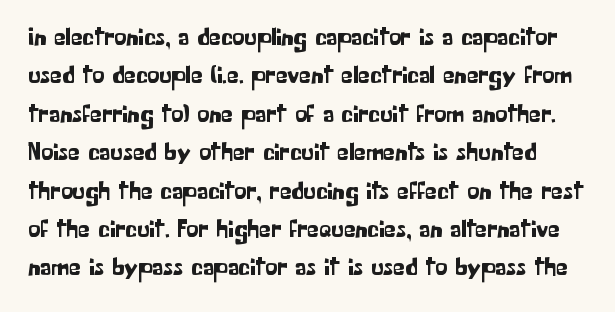
{"italic": "no", "underline": "no", "line_spacing": "normal", "line_spacing_ratio": 1.6, "letter_spacing": "normal", "letter_spacing_em": 0.0, "glyph_px": 24}
